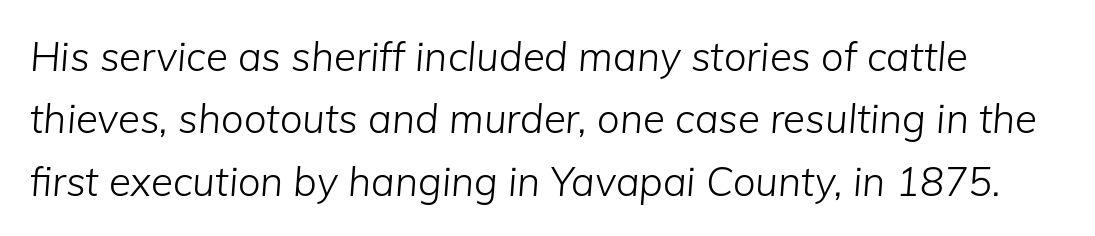
{"italic": "yes", "lean": "right", "slant_degrees": 5, "bold": "no", "weight": "light", "width": "normal", "stroke_contrast": "low", "x_height": "medium", "monospaced": "no", "underline": "no", "line_spacing": "normal", "line_spacing_ratio": 1.56, "letter_spacing": "normal", "letter_spacing_em": 0.0, "glyph_px": 40}
